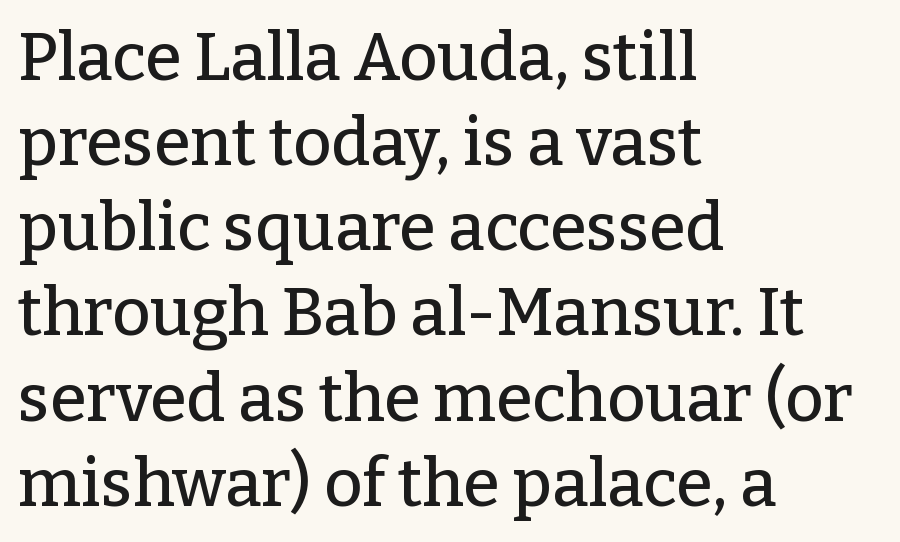
The image shows 66 px serif type, upright; set left-aligned, normal line spacing (1.29x), normal letter spacing, not underlined; low stroke contrast and a medium x-height.
